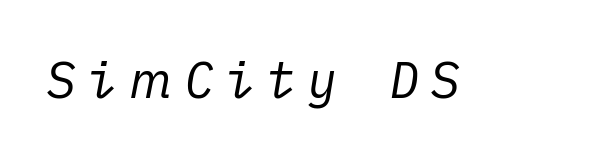
Q: Is the text bold? A: No.
Q: Is the text italic (slanted)? A: Yes, it leans right by about 10 degrees.
Q: Is the text underlined? A: No.
Q: Is the spacing between letters normal or unusually wide? A: Unusually wide.
Q: Width (condensed, normal, or wide)? A: Normal.
Q: Stroke contrast? A: Low.
Q: x-height? A: Medium.
